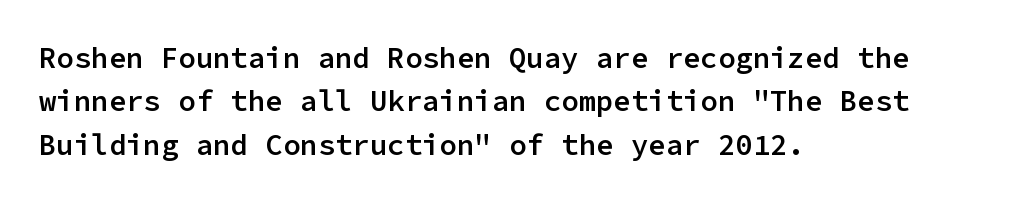
The image shows 29 px semibold sans-serif type, upright, monospaced; set left-aligned, normal line spacing (1.5x), normal letter spacing, not underlined; low stroke contrast and a medium x-height.
